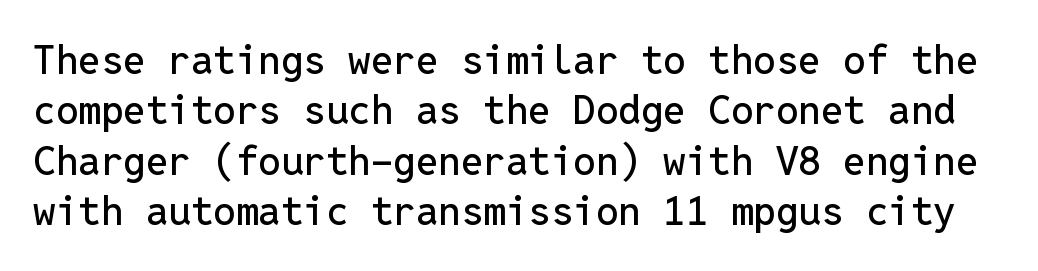
The image shows 40 px sans-serif type, upright, monospaced; set normal line spacing (1.26x), normal letter spacing, not underlined; low stroke contrast and a medium x-height.
